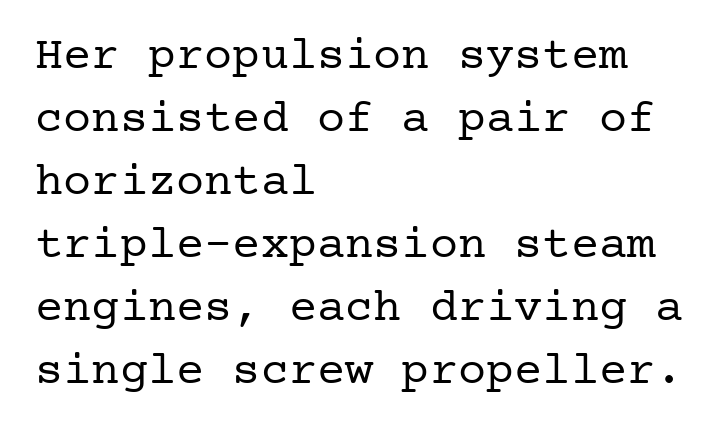
Where is the straight margin? On the left. Heaviness? Minimal to ordinary, like unemphasized prose. The axis of the letterforms is exactly vertical. Here the glyphs are tracked normally, forming tight word shapes. The string is rendered with underlining switched off. The characters display serif detailing at their extremities.
